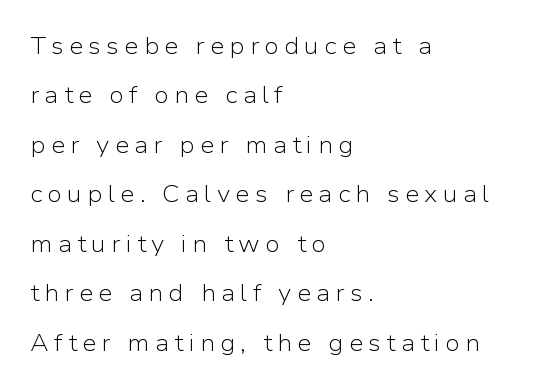
Q: Is the text bold? A: No.
Q: Is the text italic (slanted)? A: No, it is upright.
Q: Is the text underlined? A: No.
Q: How is the paragraph aligned? A: Left-aligned.
Q: Is the spacing between letters normal or unusually wide? A: Unusually wide.
Q: Is the spacing between lines tight, normal or loose? A: Loose.
